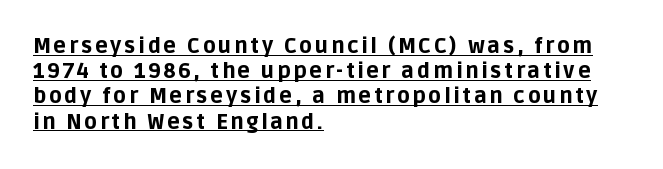
The image shows 21 px bold type, upright; set left-aligned, line spacing 1.2x, underlined.
